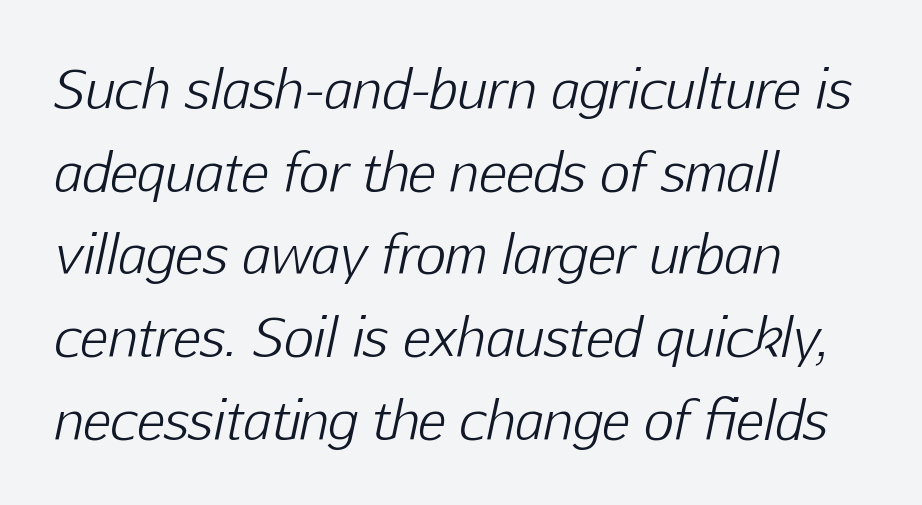
{"italic": "yes", "lean": "right", "slant_degrees": 12, "bold": "no", "weight": "light", "width": "normal", "stroke_contrast": "low", "x_height": "medium", "monospaced": "no", "underline": "no", "align": "left", "line_spacing": "normal", "line_spacing_ratio": 1.59, "letter_spacing": "normal", "letter_spacing_em": 0.0, "glyph_px": 52}
